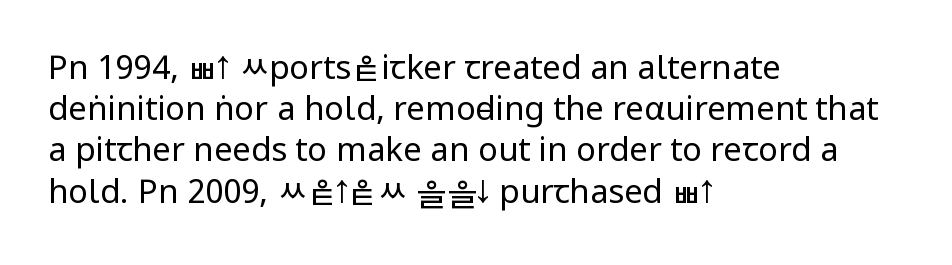
You could not count columns in this text — the font is proportionally spaced. Rows of type keep a routine distance in the vertical direction. Nothing heavy about these letters — not bold at all. Does the copy run flush right? No — it runs flush left. Notice how the stems are strictly vertical — no italics here.
